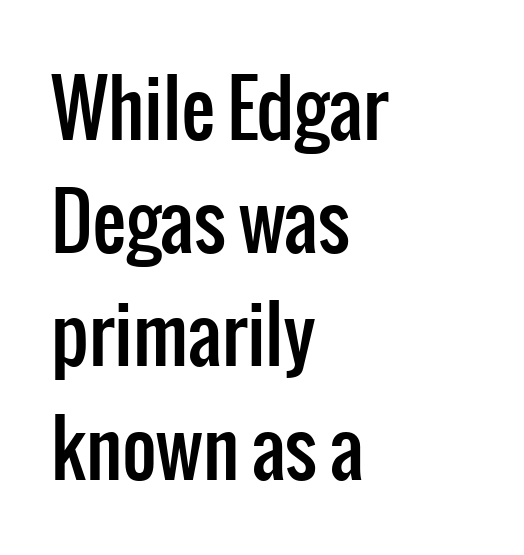
{"serif": "no", "italic": "no", "width": "condensed", "stroke_contrast": "low", "x_height": "medium", "monospaced": "no", "underline": "no", "align": "left", "line_spacing": "normal", "line_spacing_ratio": 1.51, "letter_spacing": "normal", "letter_spacing_em": 0.0, "glyph_px": 75}
